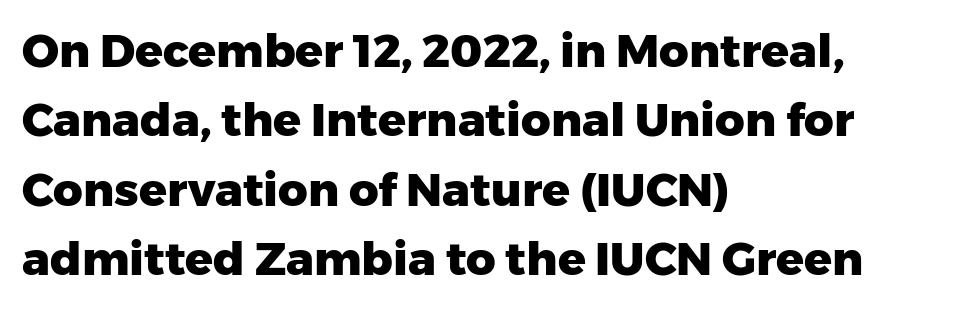
{"serif": "no", "italic": "no", "bold": "yes", "weight": "heavy", "width": "normal", "stroke_contrast": "low", "x_height": "medium", "monospaced": "no", "underline": "no", "align": "left", "line_spacing": "normal", "line_spacing_ratio": 1.51, "letter_spacing": "normal", "letter_spacing_em": 0.0, "glyph_px": 46}
